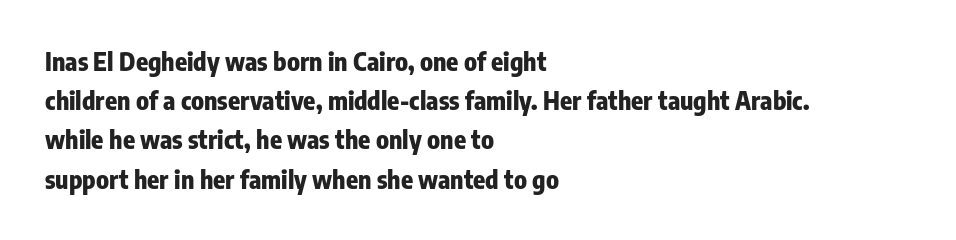
There is no visible air inserted between adjacent glyphs. This sample is left-justified, so line endings fall wherever the words run out. Normally led — the rows are evenly, conventionally spaced. The lettering holds an erect, upright posture throughout.
